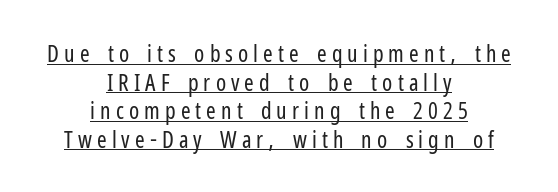
Italic: no, the glyphs are upright roman. A centered setting, common on invitations and titles, is used for this passage. The gaps between neighbouring characters are conspicuously large. The specimen includes a rule beneath the text block's lines.
